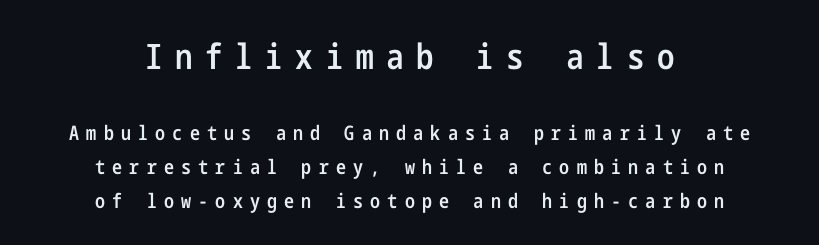
{"serif": "no", "italic": "no", "bold": "semi", "weight": "semibold", "width": "condensed", "stroke_contrast": "low", "x_height": "medium", "underline": "no", "align": "center", "line_spacing": "normal", "line_spacing_ratio": 1.69, "letter_spacing": "wide", "letter_spacing_em": 0.36, "larger_block": "first", "size_ratio": 1.75, "glyph_px": 35}
